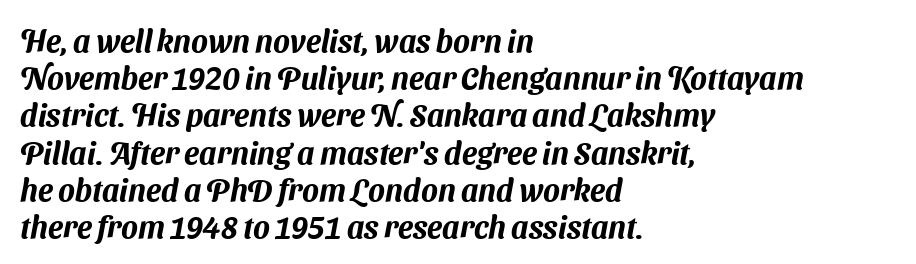
Q: Is the typeface a serif or a sans-serif typeface? A: Sans-serif.
Q: Is the text underlined? A: No.
Q: How is the paragraph aligned? A: Left-aligned.
Q: Is the spacing between letters normal or unusually wide? A: Normal.
Q: Width (condensed, normal, or wide)? A: Normal.
Q: Stroke contrast? A: Medium.
Q: x-height? A: Medium.
Q: Monospaced? A: No.
